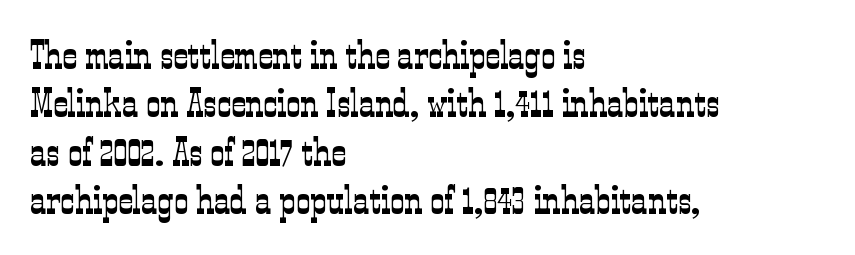
Q: Is the text bold? A: No.
Q: Is the text italic (slanted)? A: No, it is upright.
Q: Is the typeface a serif or a sans-serif typeface? A: Serif.
Q: Is the text underlined? A: No.
Q: How is the paragraph aligned? A: Left-aligned.
Q: Is the spacing between letters normal or unusually wide? A: Normal.
Q: Width (condensed, normal, or wide)? A: Condensed.
Q: Stroke contrast? A: Low.
Q: x-height? A: Medium.
Q: Monospaced? A: No.
